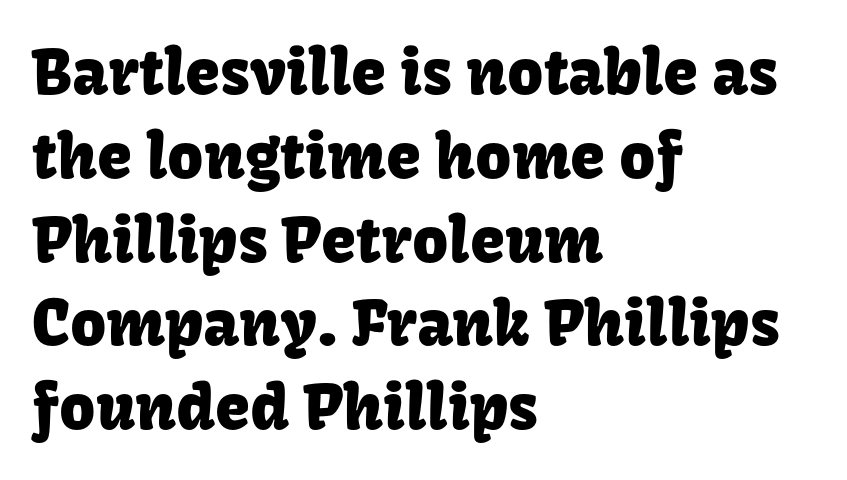
{"serif": "no", "italic": "no", "width": "normal", "stroke_contrast": "low", "x_height": "medium", "monospaced": "no", "underline": "no", "align": "left", "line_spacing": "normal", "line_spacing_ratio": 1.33, "letter_spacing": "normal", "letter_spacing_em": 0.0, "glyph_px": 63}
